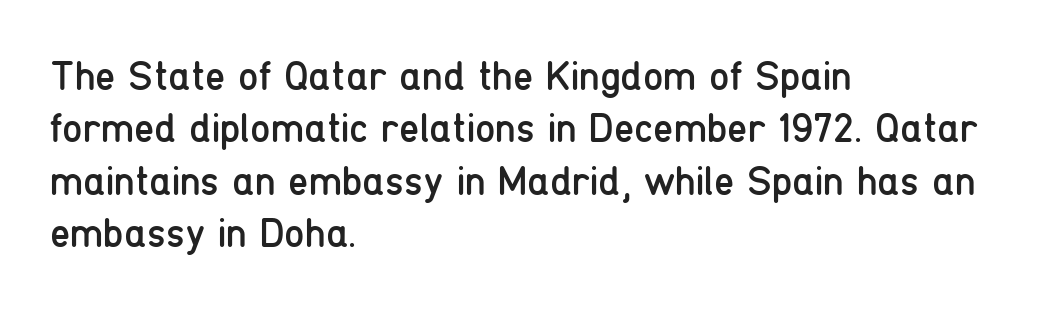
The image shows 41 px regular-weight, condensed sans-serif type, upright; set left-aligned, normal line spacing (1.28x), normal letter spacing, not underlined; low stroke contrast and a medium x-height.
